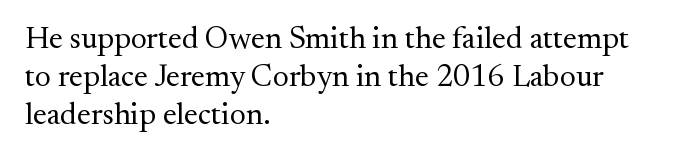
Q: Is the text bold? A: No.
Q: Is the text italic (slanted)? A: No, it is upright.
Q: Is the typeface a serif or a sans-serif typeface? A: Serif.
Q: Is the text underlined? A: No.
Q: How is the paragraph aligned? A: Left-aligned.
Q: Is the spacing between letters normal or unusually wide? A: Normal.
Q: Width (condensed, normal, or wide)? A: Normal.
Q: Stroke contrast? A: Medium.
Q: x-height? A: Small.
Q: Monospaced? A: No.
